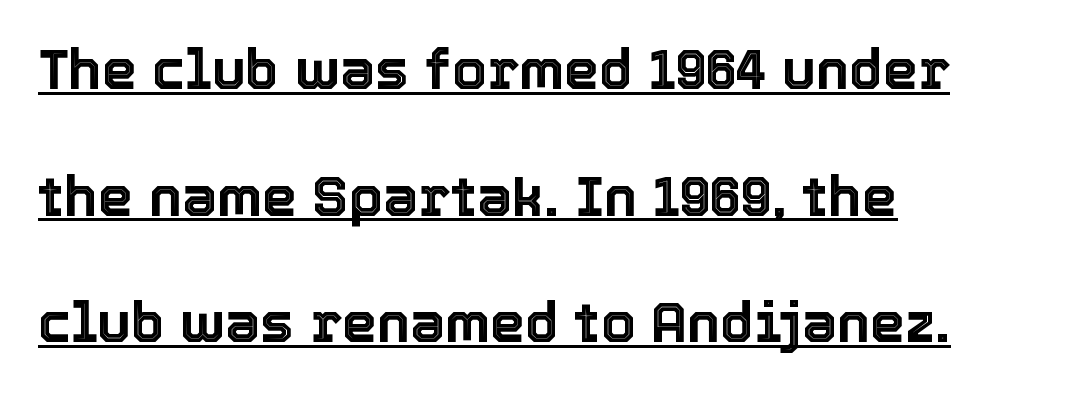
Q: Is the text italic (slanted)? A: No, it is upright.
Q: Is the text underlined? A: Yes.
Q: How is the paragraph aligned? A: Left-aligned.
Q: Is the spacing between letters normal or unusually wide? A: Normal.
Q: Is the spacing between lines tight, normal or loose? A: Loose.
Q: Width (condensed, normal, or wide)? A: Normal.
Q: x-height? A: Medium.
Q: Monospaced? A: No.
